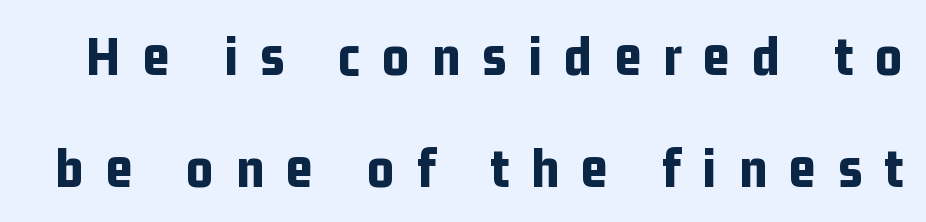
The image shows 58 px bold, condensed sans-serif type, upright; set loose line spacing (1.93x), unusually wide letter spacing (+0.38 em), not underlined; low stroke contrast and a medium x-height.
